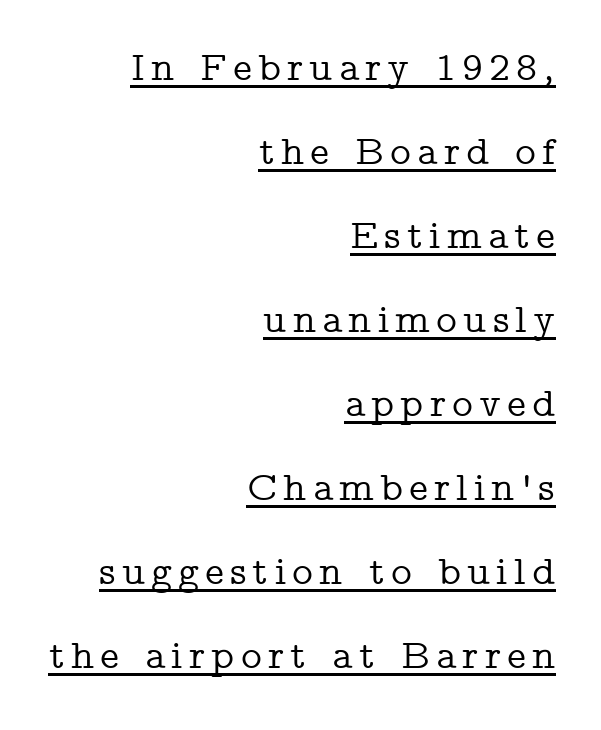
{"serif": "yes", "italic": "no", "width": "wide", "stroke_contrast": "low", "x_height": "medium", "monospaced": "no", "underline": "yes", "align": "right", "line_spacing": "loose", "line_spacing_ratio": 2.1, "glyph_px": 40}
